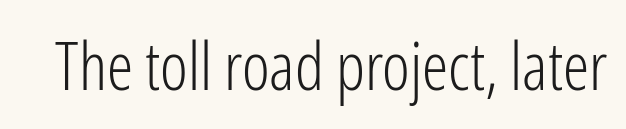
Letter spacing: default. Are there feet on the stems? There aren't — it's a sans. Unmarked baselines from the first word to the last. Do the letters lean? They stand straight.
